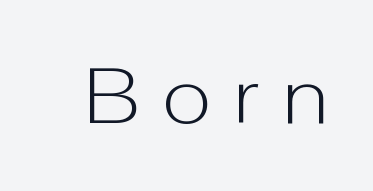
Q: Is the text bold? A: No.
Q: Is the text italic (slanted)? A: No, it is upright.
Q: Is the typeface a serif or a sans-serif typeface? A: Sans-serif.
Q: Is the text underlined? A: No.
Q: Is the spacing between letters normal or unusually wide? A: Unusually wide.
Q: Width (condensed, normal, or wide)? A: Normal.
Q: Stroke contrast? A: Low.
Q: x-height? A: Medium.
Q: Monospaced? A: No.
